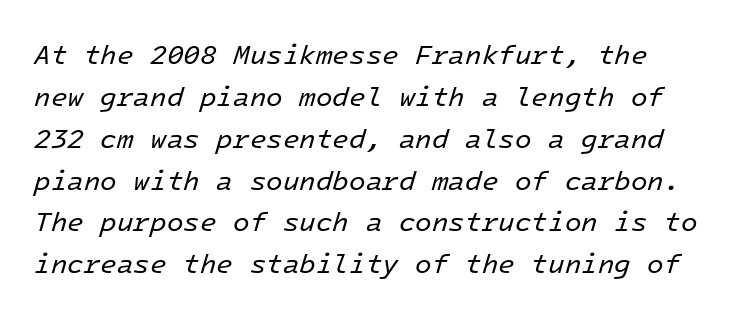
{"italic": "yes", "lean": "right", "slant_degrees": 16, "bold": "no", "underline": "no", "line_spacing": "normal", "line_spacing_ratio": 1.55, "letter_spacing": "normal", "letter_spacing_em": 0.0, "glyph_px": 27}
